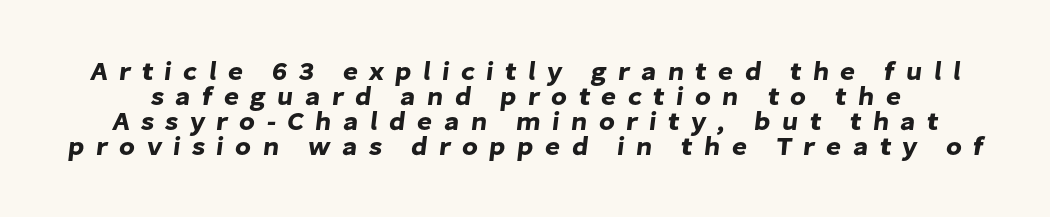
{"underline": "no", "line_spacing": "tight", "line_spacing_ratio": 0.96, "letter_spacing": "wide", "letter_spacing_em": 0.43, "glyph_px": 26}
